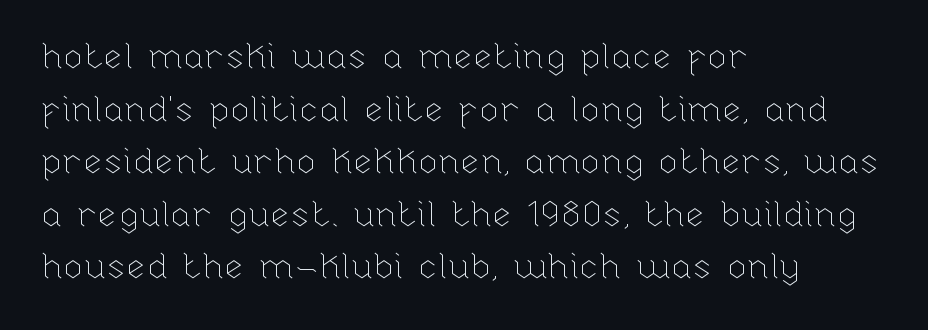
Compared with typical paragraphs, the rows here are spaced about the same. This sample has the flowing, uneven cadence of proportional lettering. A typesetter would call this zero additional tracking. Unbolded letterforms with no extra heft. Nope, not italic — everything's standing straight. Every row of glyphs begins at an identical x-position on the left.
